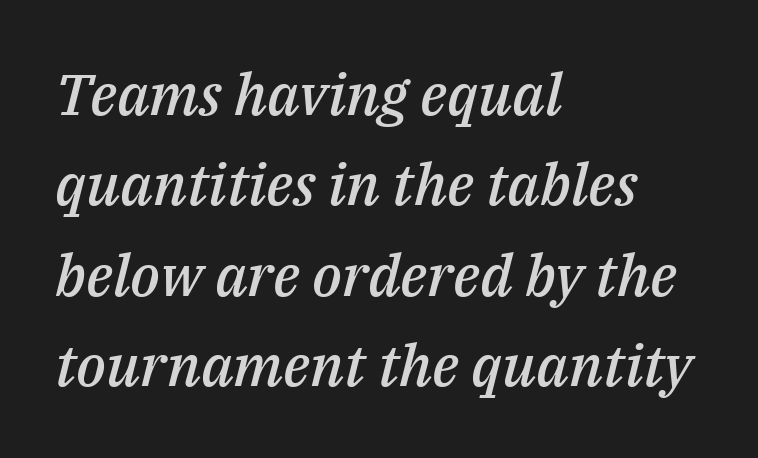
Q: Is the text bold? A: Semi-bold.
Q: Is the text italic (slanted)? A: Yes, it leans right by about 14 degrees.
Q: Is the text underlined? A: No.
Q: How is the paragraph aligned? A: Left-aligned.
Q: Is the spacing between letters normal or unusually wide? A: Normal.
Q: Is the spacing between lines tight, normal or loose? A: Normal.
Q: Width (condensed, normal, or wide)? A: Normal.
Q: Stroke contrast? A: Medium.
Q: x-height? A: Medium.
Q: Monospaced? A: No.
